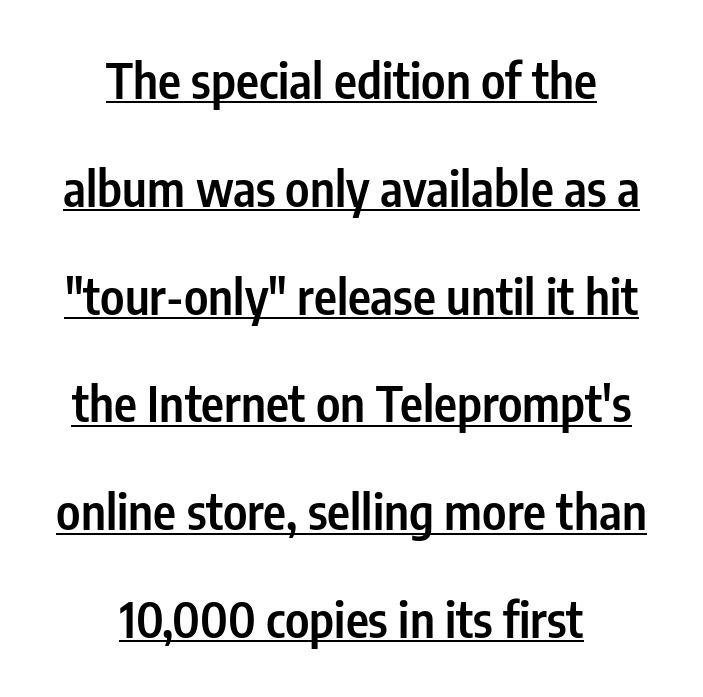
Q: Is the text bold? A: Semi-bold.
Q: Is the text italic (slanted)? A: No, it is upright.
Q: Is the typeface a serif or a sans-serif typeface? A: Sans-serif.
Q: Is the text underlined? A: Yes.
Q: How is the paragraph aligned? A: Centered.
Q: Is the spacing between letters normal or unusually wide? A: Normal.
Q: Is the spacing between lines tight, normal or loose? A: Loose.
Q: Width (condensed, normal, or wide)? A: Condensed.
Q: Stroke contrast? A: Low.
Q: x-height? A: Medium.
Q: Monospaced? A: No.
